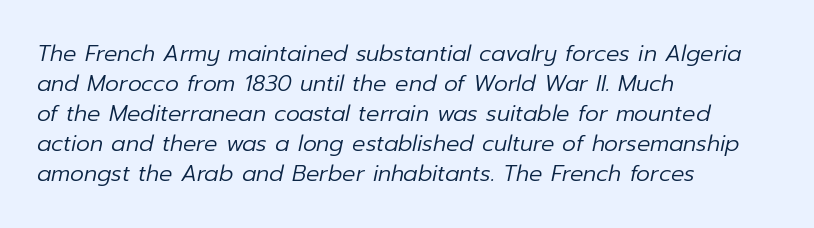
Teacher's note: observe the even left margin — that is flush-left alignment. It's the slanting kind of type. A normal amount of white space separates one row of letters from the next. The rendering keeps characters at their native spacing.
